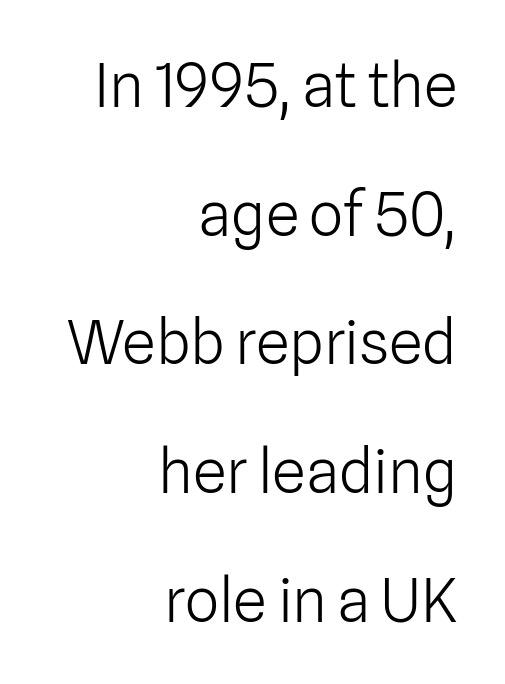
The lines are spread far apart with generous leading. Observe the absence of serifs on each vertical stroke in this sample. This sample has the flowing, uneven cadence of proportional lettering. Ink coverage per letter is moderate at most. Descender tails drop into unmarked territory. Between one letter and the next there's only the usual sliver of space.
